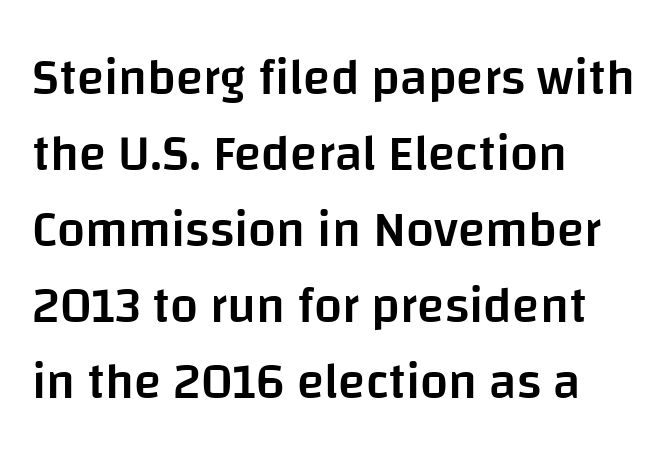
The image shows 50 px semibold sans-serif type, upright; set left-aligned, normal line spacing (1.52x), normal letter spacing, not underlined; low stroke contrast and a large x-height.
